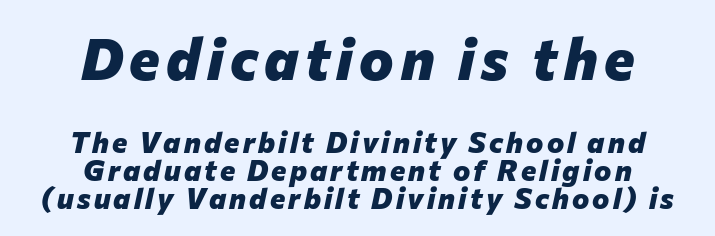
The image shows 58 px heavy type, italic (leaning right); set centered, tight line spacing (0.96x), not underlined; the first (top) block is 2.0x larger; low stroke contrast and a medium x-height.
